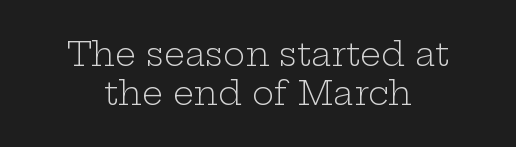
The image shows 33 px light, wide serif type, upright; set centered, line spacing 1.18x, normal letter spacing, not underlined; low stroke contrast and a medium x-height.
